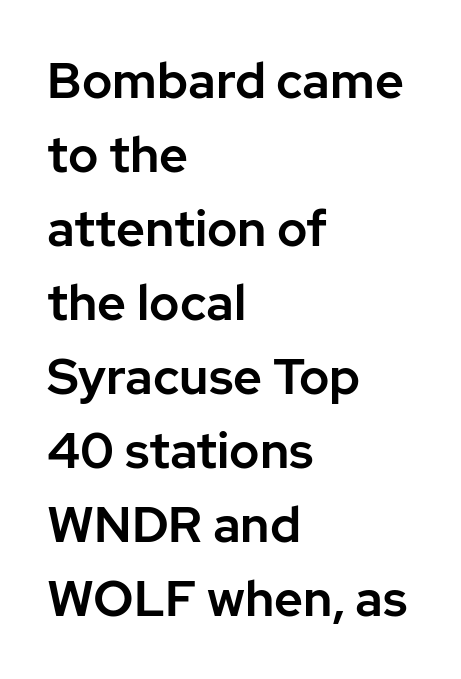
The type sits square on the baseline with zero lean. Words float on clear page, feet unadorned. Is there much room between lines? A standard amount, neither cramped nor airy. A typesetter would call this proportional, since set widths differ per character. Tracking here is standard; glyphs follow each other at the usual distance. Layout note: lines flush left.
